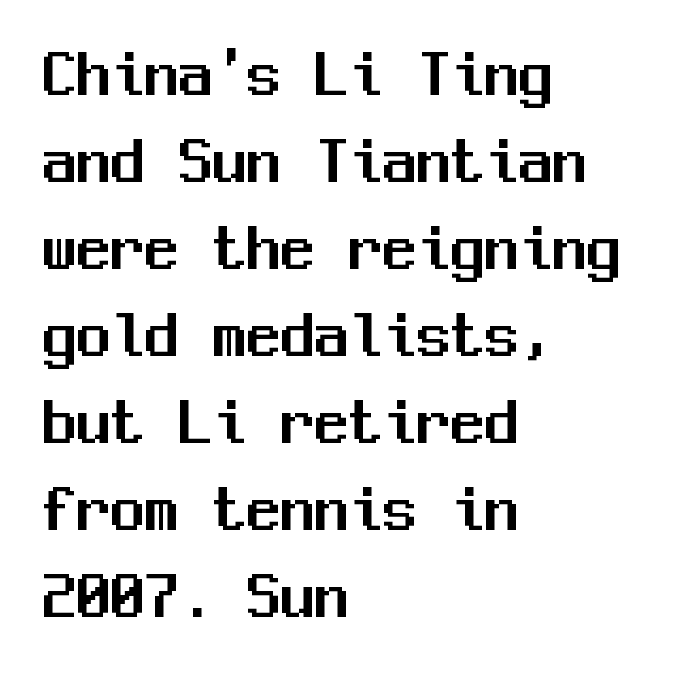
{"serif": "no", "italic": "no", "width": "normal", "stroke_contrast": "medium", "x_height": "medium", "monospaced": "yes", "underline": "no", "align": "left", "line_spacing": "normal", "line_spacing_ratio": 1.28, "letter_spacing": "normal", "letter_spacing_em": 0.0, "glyph_px": 68}
